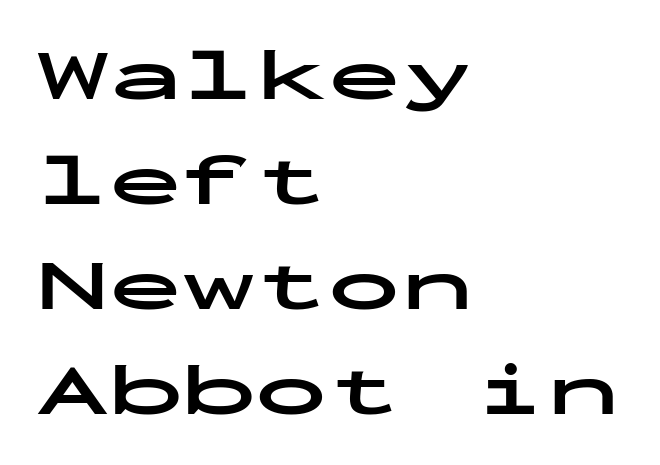
{"serif": "no", "italic": "no", "bold": "yes", "weight": "bold", "width": "wide", "stroke_contrast": "low", "x_height": "medium", "monospaced": "yes", "underline": "no", "align": "left", "line_spacing": "normal", "line_spacing_ratio": 1.44, "letter_spacing": "normal", "letter_spacing_em": 0.0, "glyph_px": 73}
